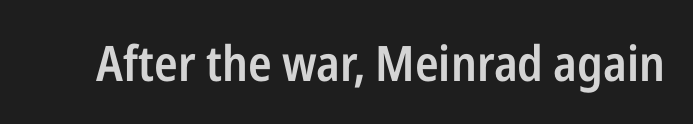
The image shows 49 px semibold, condensed sans-serif type, upright; set normal letter spacing, not underlined; low stroke contrast and a medium x-height.
